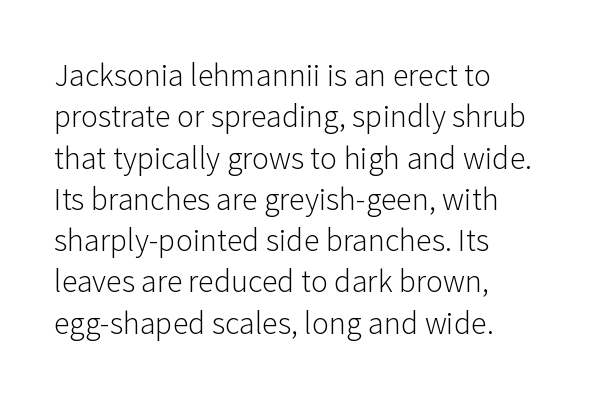
{"serif": "no", "italic": "no", "bold": "no", "weight": "light", "width": "normal", "stroke_contrast": "low", "x_height": "medium", "monospaced": "no", "underline": "no", "align": "left", "line_spacing": "normal", "line_spacing_ratio": 1.29, "letter_spacing": "normal", "letter_spacing_em": 0.0, "glyph_px": 32}
